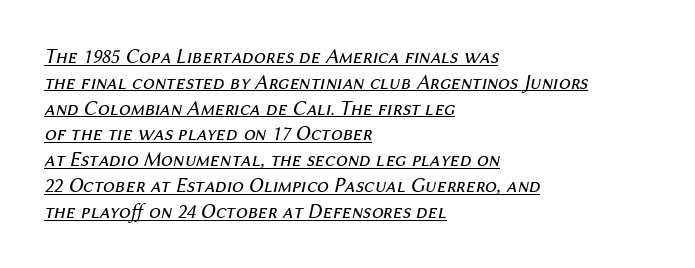
Unbolded letterforms with no extra heft. This is underlined copy, the kind a proofreader might mark for attention. Visually the block forms a straight wall on the left and a jagged coastline on the right. Posture: slanted. Compared with typical body copy, the letter spacing here is the same.
